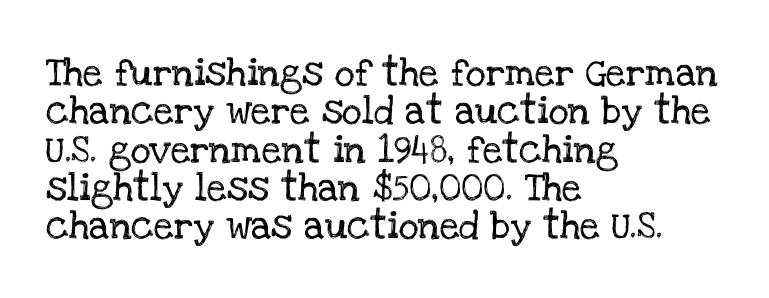
The image shows 28 px serif type, upright; set left-aligned, normal line spacing (1.37x), normal letter spacing, not underlined; low stroke contrast and a large x-height.
